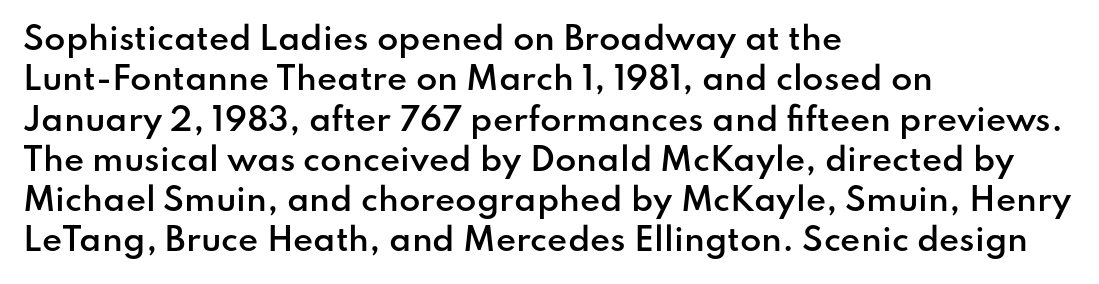
Note the varied advance widths — an 'i' is clearly narrower than an 'm'. The gaps between neighbouring characters are ordinary and unremarkable. Line beginnings align vertically; line endings do not. If you drew a line through each stem, it would be perfectly vertical. Each row of text sits above clean, open space. Leading: standard.
